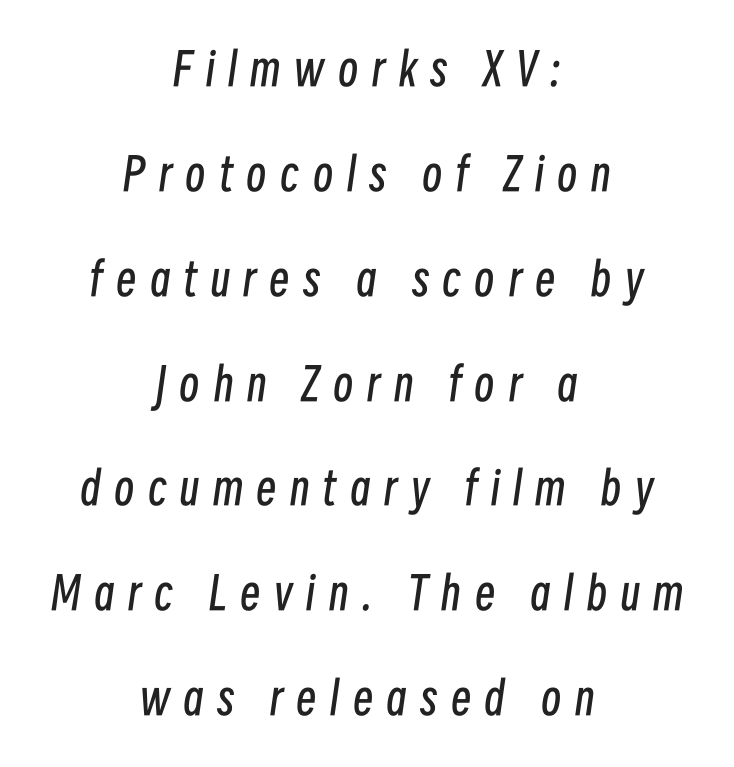
Q: Is the text bold? A: No.
Q: Is the text italic (slanted)? A: Yes, it leans right by about 8 degrees.
Q: Is the text underlined? A: No.
Q: How is the paragraph aligned? A: Centered.
Q: Is the spacing between letters normal or unusually wide? A: Unusually wide.
Q: Is the spacing between lines tight, normal or loose? A: Loose.
Q: Width (condensed, normal, or wide)? A: Condensed.
Q: Stroke contrast? A: Low.
Q: x-height? A: Medium.
Q: Monospaced? A: No.
